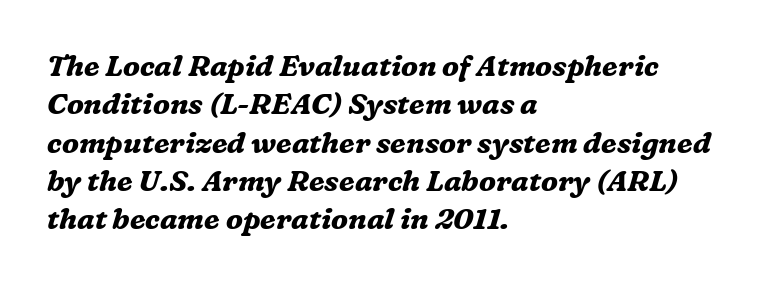
Q: Is the text bold? A: Yes.
Q: Is the text italic (slanted)? A: Yes, it leans right by about 16 degrees.
Q: Is the typeface a serif or a sans-serif typeface? A: Serif.
Q: Is the text underlined? A: No.
Q: How is the paragraph aligned? A: Left-aligned.
Q: Is the spacing between letters normal or unusually wide? A: Normal.
Q: Is the spacing between lines tight, normal or loose? A: Normal.
Q: Width (condensed, normal, or wide)? A: Normal.
Q: Stroke contrast? A: Medium.
Q: x-height? A: Medium.
Q: Monospaced? A: No.
